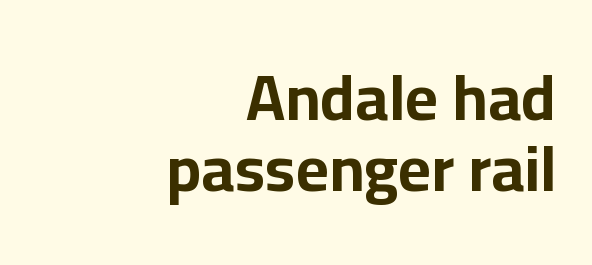
{"serif": "no", "italic": "no", "bold": "yes", "weight": "bold", "width": "normal", "stroke_contrast": "low", "x_height": "medium", "monospaced": "no", "underline": "no", "align": "right", "line_spacing": "tight", "line_spacing_ratio": 1.11, "letter_spacing": "normal", "letter_spacing_em": 0.0, "glyph_px": 64}
